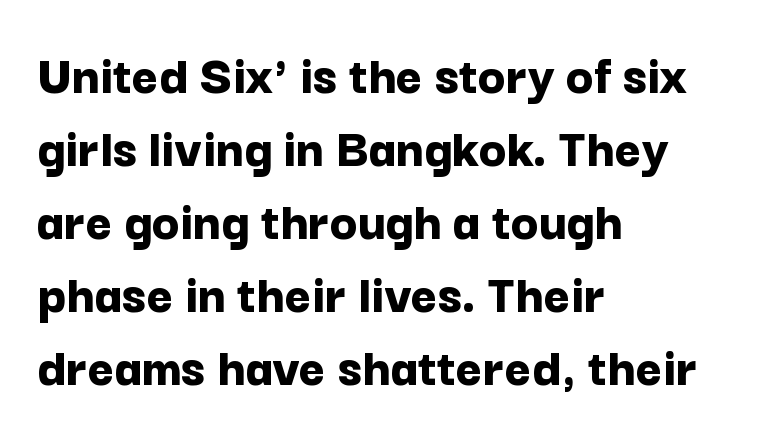
Q: Is the text bold? A: Yes.
Q: Is the text italic (slanted)? A: No, it is upright.
Q: Is the typeface a serif or a sans-serif typeface? A: Sans-serif.
Q: Is the text underlined? A: No.
Q: How is the paragraph aligned? A: Left-aligned.
Q: Is the spacing between letters normal or unusually wide? A: Normal.
Q: Is the spacing between lines tight, normal or loose? A: Normal.
Q: Width (condensed, normal, or wide)? A: Normal.
Q: Stroke contrast? A: Low.
Q: x-height? A: Medium.
Q: Monospaced? A: No.
